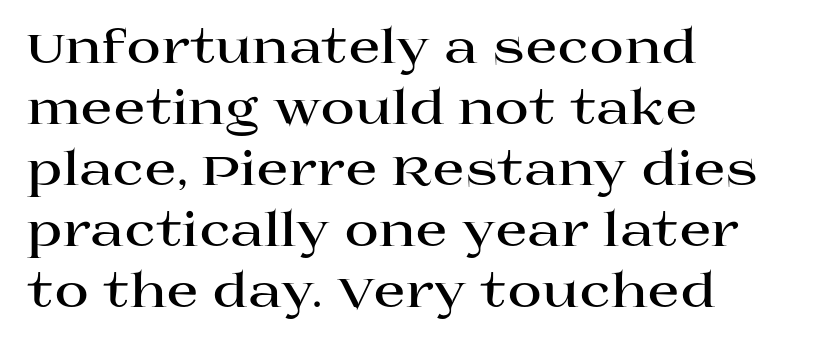
Q: Is the text bold? A: Yes.
Q: Is the text italic (slanted)? A: No, it is upright.
Q: Is the typeface a serif or a sans-serif typeface? A: Serif.
Q: Is the text underlined? A: No.
Q: How is the paragraph aligned? A: Left-aligned.
Q: Is the spacing between letters normal or unusually wide? A: Normal.
Q: Is the spacing between lines tight, normal or loose? A: Normal.
Q: Width (condensed, normal, or wide)? A: Wide.
Q: Stroke contrast? A: High.
Q: x-height? A: Large.
Q: Monospaced? A: No.
